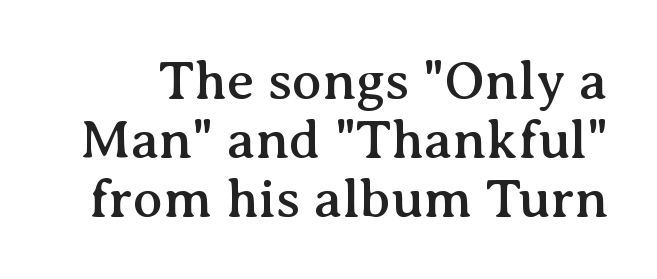
Q: Is the text italic (slanted)? A: No, it is upright.
Q: Is the typeface a serif or a sans-serif typeface? A: Serif.
Q: Is the text underlined? A: No.
Q: Is the spacing between letters normal or unusually wide? A: Normal.
Q: Is the spacing between lines tight, normal or loose? A: Tight.
Q: Width (condensed, normal, or wide)? A: Normal.
Q: Stroke contrast? A: Medium.
Q: x-height? A: Medium.
Q: Monospaced? A: No.
